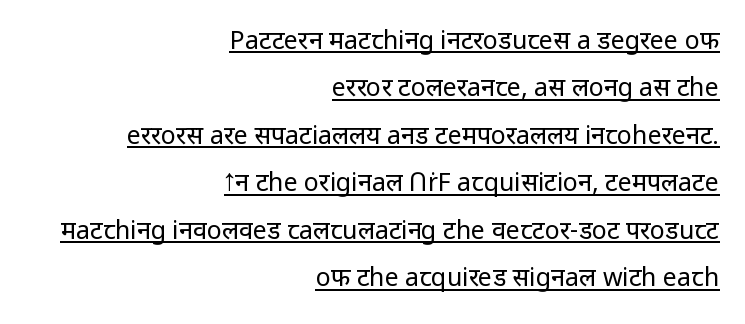
{"italic": "no", "bold": "no", "underline": "yes", "align": "right", "line_spacing": "loose", "line_spacing_ratio": 1.9, "letter_spacing": "normal", "letter_spacing_em": 0.0, "glyph_px": 25}
